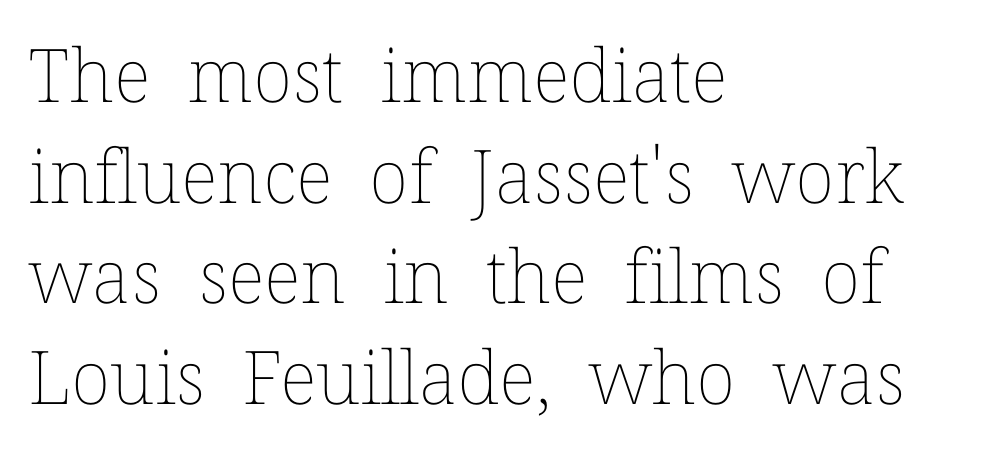
The image shows 74 px thin type, upright; set left-aligned, normal line spacing (1.36x), normal letter spacing, not underlined; low stroke contrast and a medium x-height.
